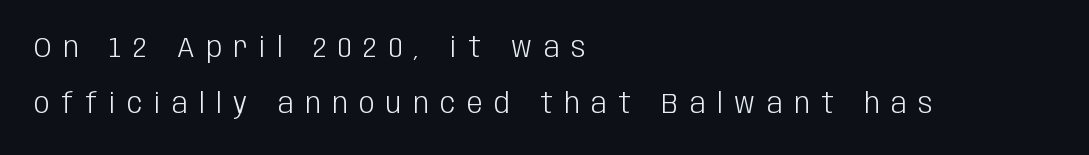
Posture: straight, roman, zero tilt. The passage shown is typeset with a sans-serif family. Any mark beneath the type? The region is blank. The gaps between neighbouring characters are conspicuously large. Where is the straight margin? On the left. Think of a printed novel: that variable character pitch is what you see here.
